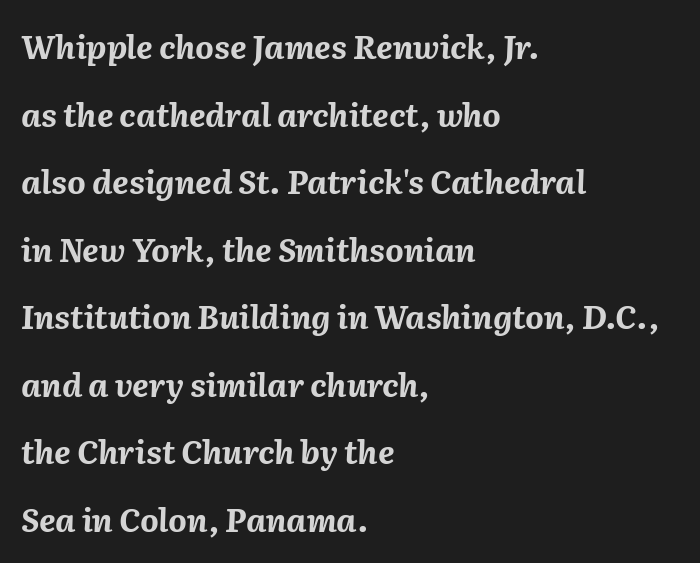
The image shows 32 px bold type, italic (leaning right); set left-aligned, loose line spacing (2.11x), normal letter spacing, not underlined; medium stroke contrast and a medium x-height.
